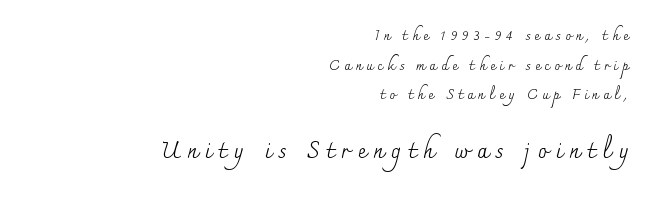
{"bold": "no", "underline": "no", "align": "right", "line_spacing": "loose", "line_spacing_ratio": 2.11, "letter_spacing": "wide", "letter_spacing_em": 0.31, "larger_block": "second", "size_ratio": 1.64, "glyph_px": 23}
